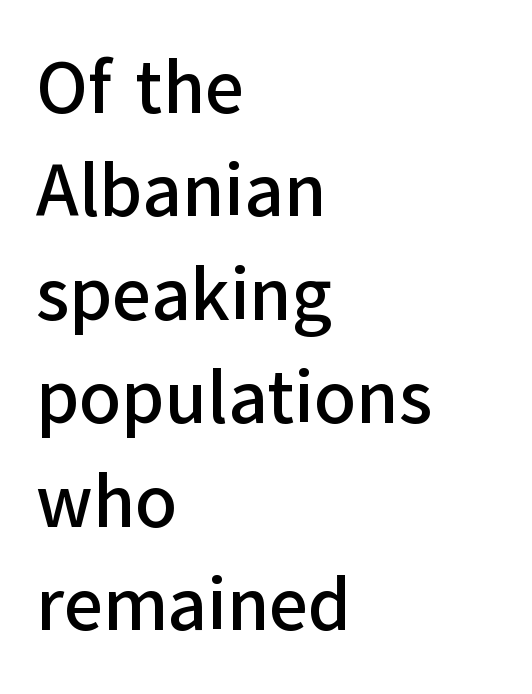
In terms of posture, this sample is upright. Any mark beneath the type? The region is blank. The font family rendered here belongs to the sans-serif group. A typesetter would call this leading conventional body-copy spacing. The rendering uses natural spacing where letterforms have individual widths.
